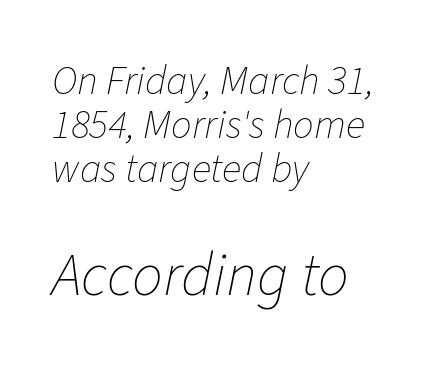
Q: Is the text bold? A: No.
Q: Is the text italic (slanted)? A: Yes, it leans right by about 11 degrees.
Q: Is the text underlined? A: No.
Q: How is the paragraph aligned? A: Left-aligned.
Q: Is the spacing between letters normal or unusually wide? A: Normal.
Q: Is the spacing between lines tight, normal or loose? A: Tight.
Q: Which block of text is set in a larger size, the first (top) or the second (bottom)? A: The second (bottom) one.
Q: Width (condensed, normal, or wide)? A: Normal.
Q: Stroke contrast? A: Low.
Q: x-height? A: Medium.
Q: Monospaced? A: No.
